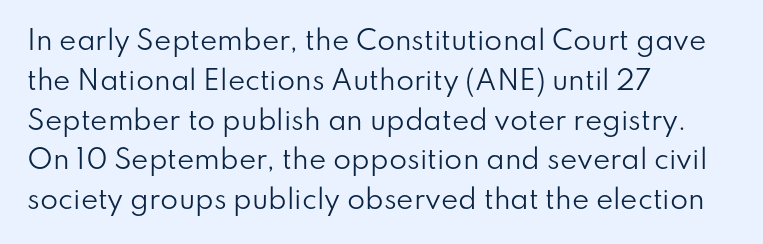
The image shows 26 px text type, upright; set left-aligned, normal line spacing (1.53x), normal letter spacing, not underlined.
